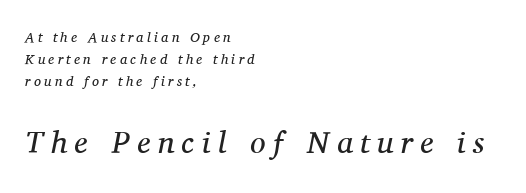
Stems and bowls with no extra thickness — not bold. Just letters on the line, the space beneath them empty. The type is letterspaced generously, with wide tracking. The rendering uses a moderate line-height, typical for paragraphs.
